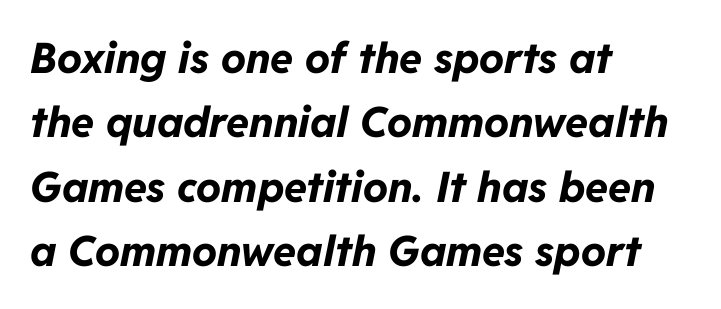
Does extra space separate the letters? No, they use regular spacing. The passage shown is typed in a proportional face where columns would drift. These lines were composed using italics. Alignment: flush left. A dark, heavy texture on the line: the type is bold. Anything drawn beneath the words? Only blank space.
